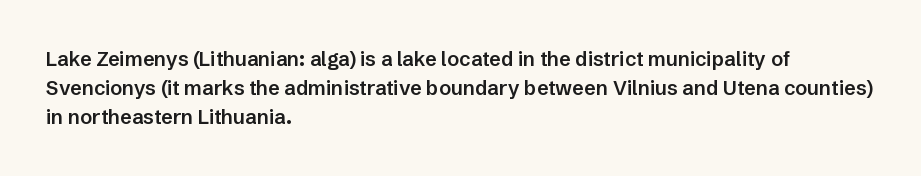
The image shows 20 px text type, upright; set left-aligned, normal line spacing (1.44x), normal letter spacing, not underlined.
